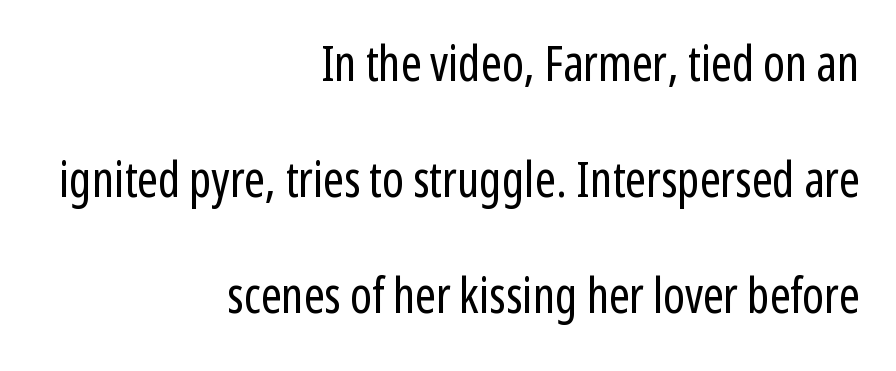
It's the straight-up-and-down kind of type. The typesetter chose a ragged-left arrangement here. Is this a fixed-width face? No — the glyphs have proportional, varying widths. Each word holds together tightly as a unit, with standard inter-letter gaps. Letters have the restrained weight of plain body copy at most. Classification — sans serif.
